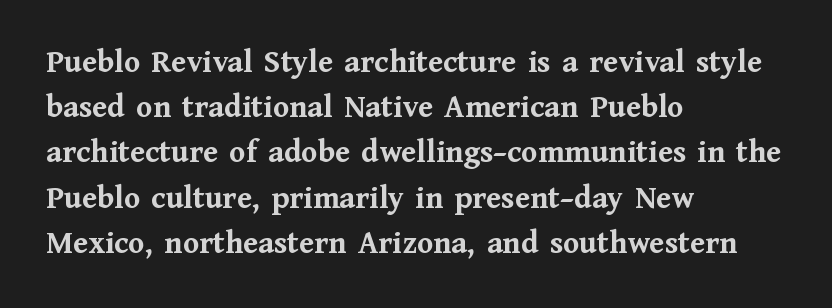
The image shows 33 px semibold serif type, upright; set left-aligned, normal line spacing (1.37x), normal letter spacing, not underlined; medium stroke contrast and a medium x-height.
